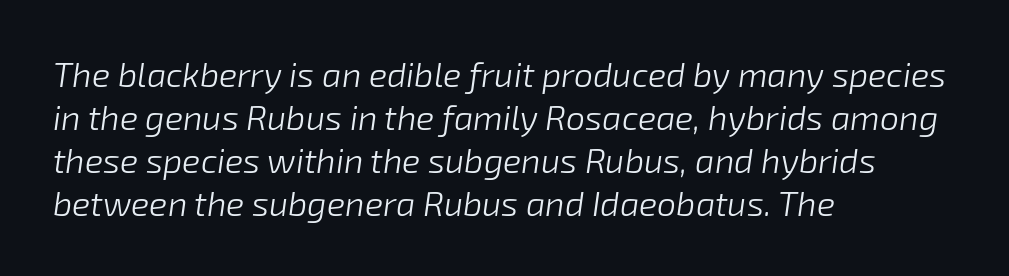
Leftover space on each line is placed entirely after the last word. Stem width sits at or under what a default text font uses. Italic? Definitely — the glyphs are oblique. Note the varied advance widths — an 'i' is clearly narrower than an 'm'. A normal amount of white space separates one row of letters from the next.
